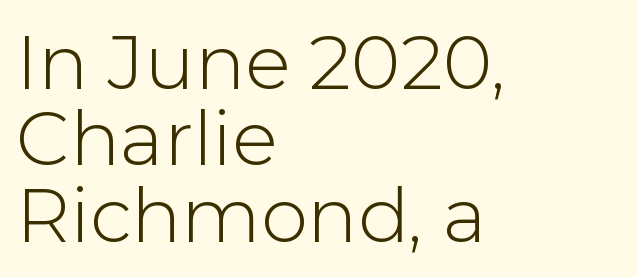
Q: Is the text bold? A: No.
Q: Is the text italic (slanted)? A: No, it is upright.
Q: Is the typeface a serif or a sans-serif typeface? A: Sans-serif.
Q: Is the text underlined? A: No.
Q: How is the paragraph aligned? A: Left-aligned.
Q: Is the spacing between letters normal or unusually wide? A: Normal.
Q: Is the spacing between lines tight, normal or loose? A: Tight.
Q: Width (condensed, normal, or wide)? A: Normal.
Q: Stroke contrast? A: Low.
Q: x-height? A: Medium.
Q: Monospaced? A: No.
